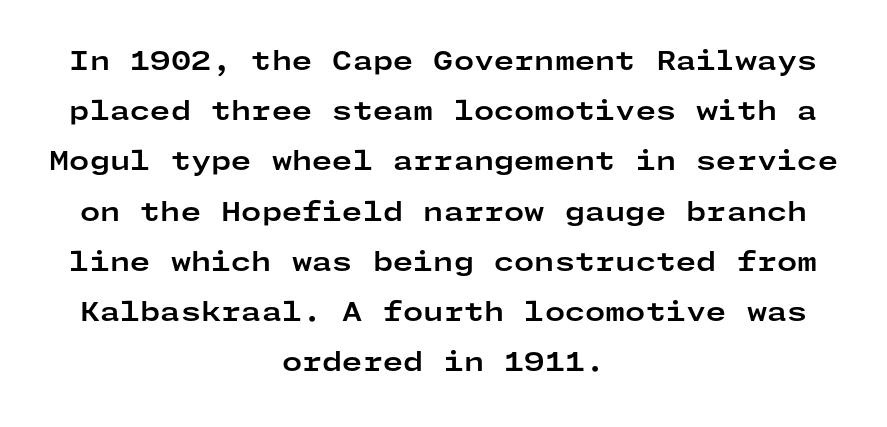
The image shows 26 px bold type, upright; set centered, loose line spacing (1.93x), normal letter spacing, not underlined.
